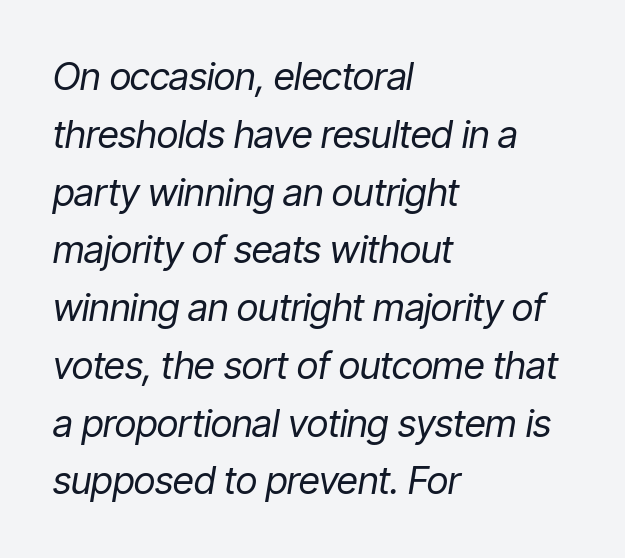
The image shows 38 px regular-weight, condensed type, italic (leaning right); set left-aligned, normal line spacing (1.52x), normal letter spacing, not underlined; low stroke contrast and a medium x-height.
